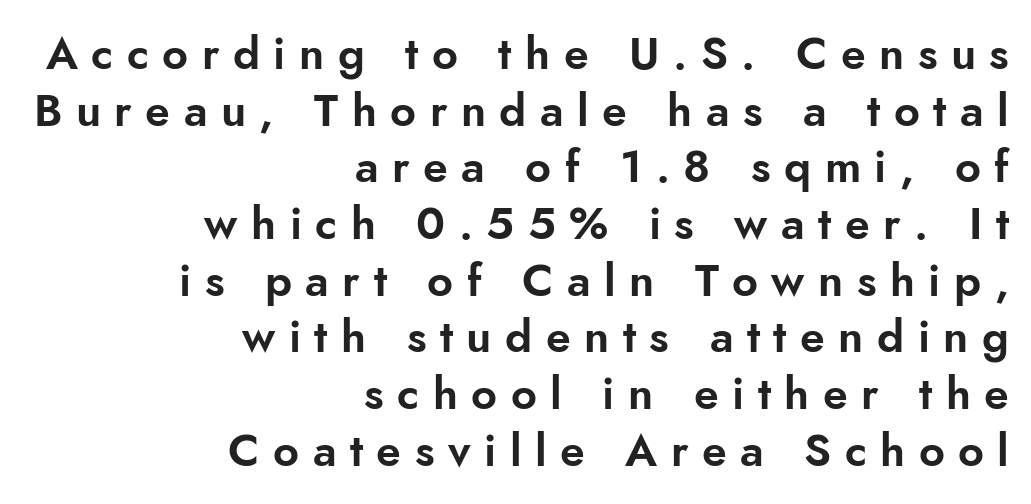
The image shows 45 px sans-serif type, upright; set right-aligned, normal line spacing (1.26x), unusually wide letter spacing (+0.3 em), not underlined; low stroke contrast and a small x-height.
